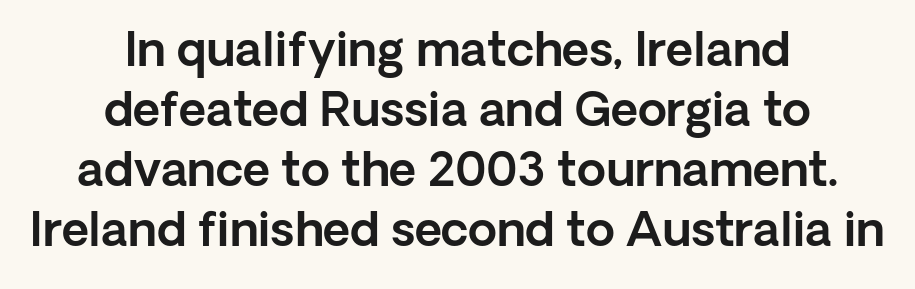
Q: Is the text italic (slanted)? A: No, it is upright.
Q: Is the typeface a serif or a sans-serif typeface? A: Sans-serif.
Q: Is the text underlined? A: No.
Q: How is the paragraph aligned? A: Centered.
Q: Is the spacing between letters normal or unusually wide? A: Normal.
Q: Is the spacing between lines tight, normal or loose? A: Normal.
Q: Width (condensed, normal, or wide)? A: Normal.
Q: x-height? A: Medium.
Q: Monospaced? A: No.
